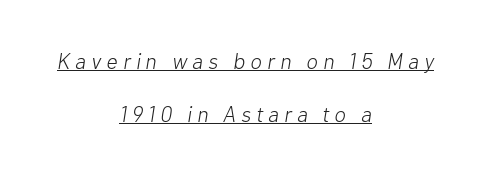
The image shows 22 px text type, italic (leaning right); set centered, loose line spacing (2.4x), unusually wide letter spacing (+0.24 em), underlined.
